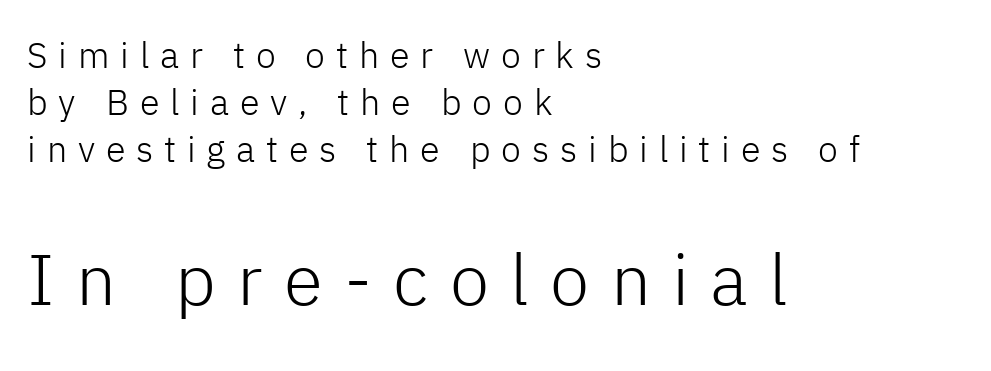
{"serif": "no", "italic": "no", "bold": "no", "weight": "light", "width": "normal", "stroke_contrast": "low", "x_height": "medium", "monospaced": "no", "underline": "no", "align": "left", "line_spacing": "normal", "line_spacing_ratio": 1.31, "letter_spacing": "wide", "letter_spacing_em": 0.3, "larger_block": "second", "size_ratio": 1.97, "glyph_px": 71}
